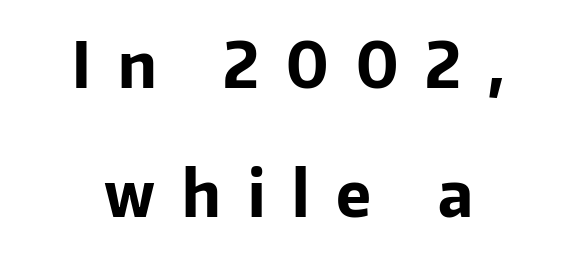
{"serif": "no", "italic": "no", "bold": "yes", "weight": "bold", "width": "normal", "stroke_contrast": "low", "x_height": "medium", "monospaced": "no", "underline": "no", "align": "center", "line_spacing": "loose", "line_spacing_ratio": 2.05, "letter_spacing": "wide", "letter_spacing_em": 0.43, "glyph_px": 63}
